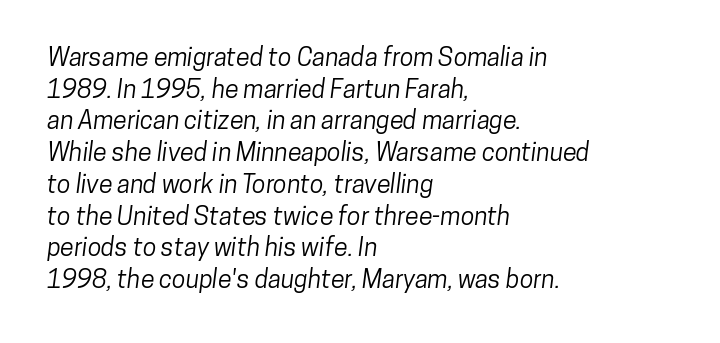
The ragged edge is on the right, which tells us the setting is flush left. Bare-footed words on every line. Regarding leading, the lines here are spaced in the standard way. Honestly, the letter spacing is just normal — you wouldn't notice it.
